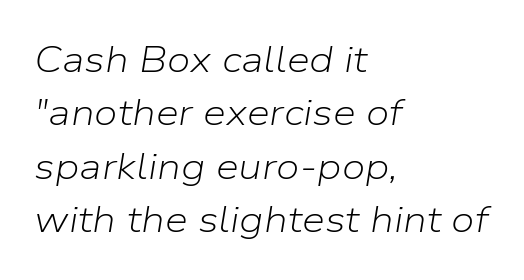
Q: Is the text bold? A: No.
Q: Is the text italic (slanted)? A: Yes, it leans right by about 9 degrees.
Q: Is the text underlined? A: No.
Q: How is the paragraph aligned? A: Left-aligned.
Q: Is the spacing between letters normal or unusually wide? A: Normal.
Q: Is the spacing between lines tight, normal or loose? A: Normal.
Q: Width (condensed, normal, or wide)? A: Normal.
Q: Stroke contrast? A: Low.
Q: x-height? A: Medium.
Q: Monospaced? A: No.
